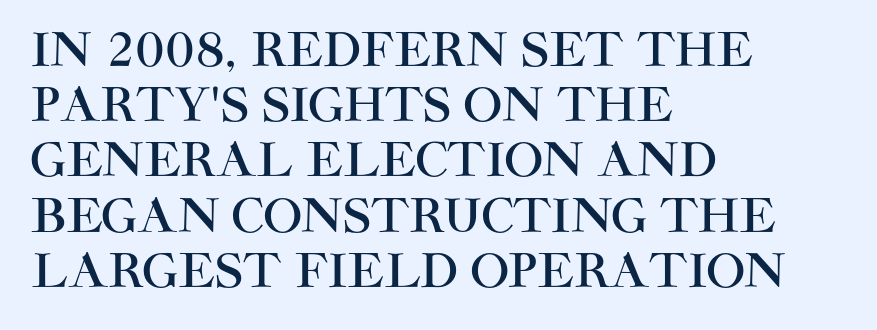
The image shows 46 px sans-serif type, upright; set left-aligned, line spacing 1.2x, normal letter spacing, not underlined; high stroke contrast and a large x-height.
